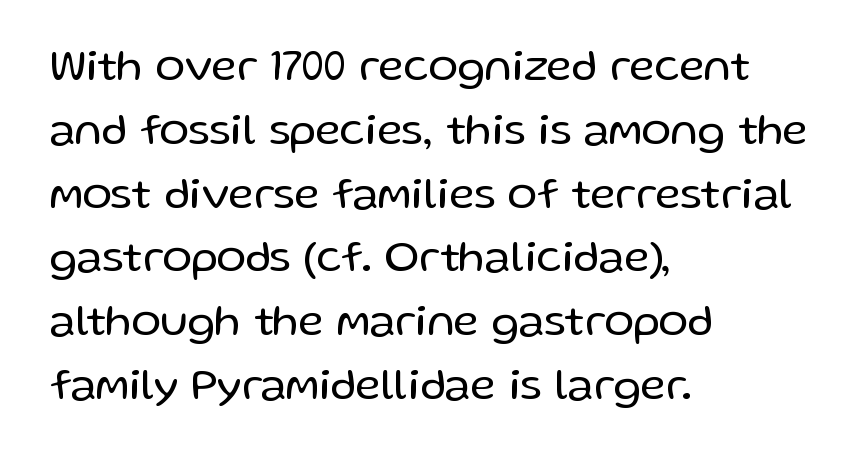
Q: Is the text bold? A: No.
Q: Is the text italic (slanted)? A: No, it is upright.
Q: Is the typeface a serif or a sans-serif typeface? A: Sans-serif.
Q: Is the text underlined? A: No.
Q: How is the paragraph aligned? A: Left-aligned.
Q: Is the spacing between letters normal or unusually wide? A: Normal.
Q: Is the spacing between lines tight, normal or loose? A: Normal.
Q: Width (condensed, normal, or wide)? A: Normal.
Q: Stroke contrast? A: Low.
Q: x-height? A: Medium.
Q: Monospaced? A: No.
